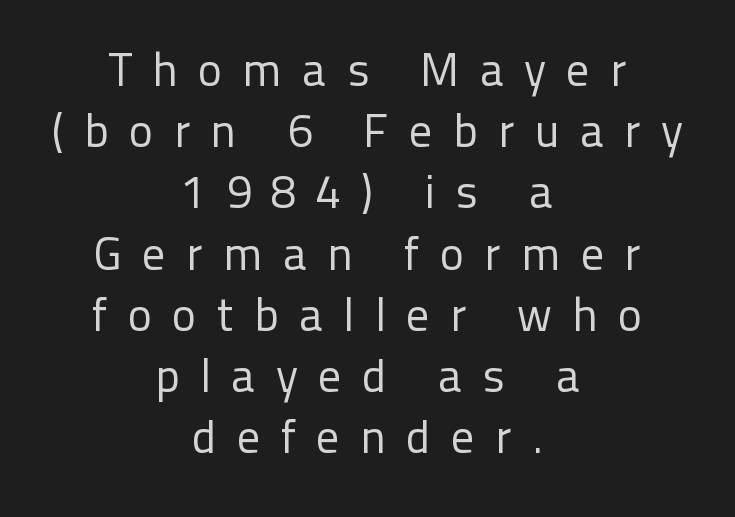
Q: Is the text bold? A: No.
Q: Is the text italic (slanted)? A: No, it is upright.
Q: Is the typeface a serif or a sans-serif typeface? A: Sans-serif.
Q: Is the text underlined? A: No.
Q: How is the paragraph aligned? A: Centered.
Q: Is the spacing between letters normal or unusually wide? A: Unusually wide.
Q: Is the spacing between lines tight, normal or loose? A: Normal.
Q: Width (condensed, normal, or wide)? A: Normal.
Q: Stroke contrast? A: Low.
Q: x-height? A: Medium.
Q: Monospaced? A: No.
